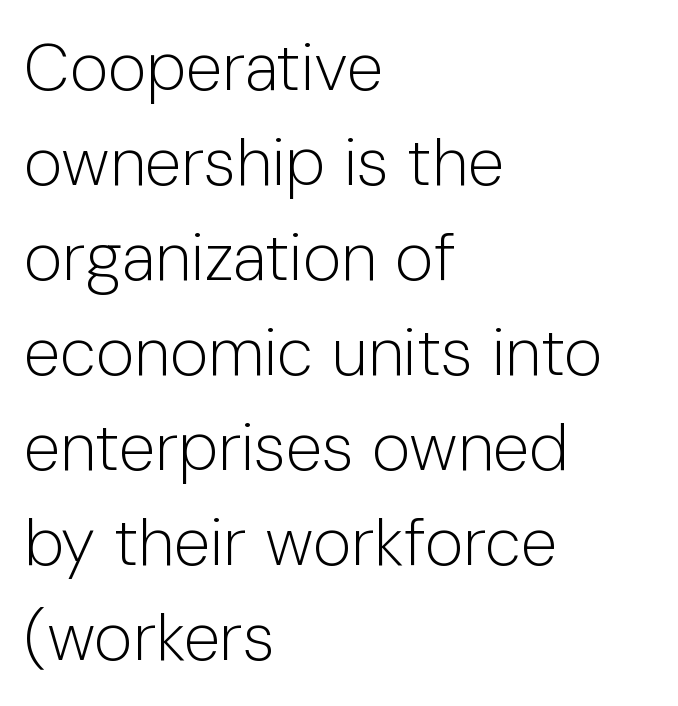
The image shows 66 px light sans-serif type, upright; set left-aligned, normal line spacing (1.44x), normal letter spacing, not underlined; low stroke contrast and a medium x-height.
